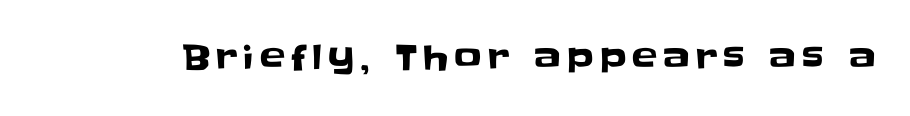
{"serif": "no", "italic": "no", "width": "normal", "stroke_contrast": "low", "x_height": "large", "monospaced": "no", "underline": "no", "glyph_px": 34}
